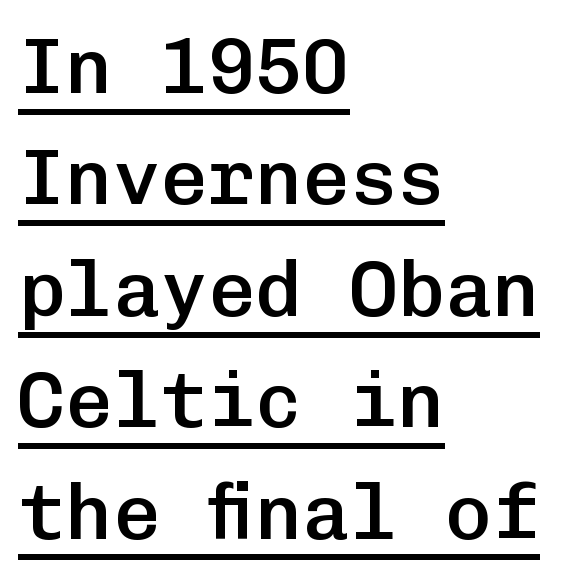
{"serif": "no", "italic": "no", "bold": "semi", "weight": "semibold", "width": "normal", "stroke_contrast": "low", "x_height": "medium", "monospaced": "yes", "underline": "yes", "align": "left", "line_spacing": "normal", "line_spacing_ratio": 1.41, "letter_spacing": "normal", "letter_spacing_em": 0.0, "glyph_px": 79}
